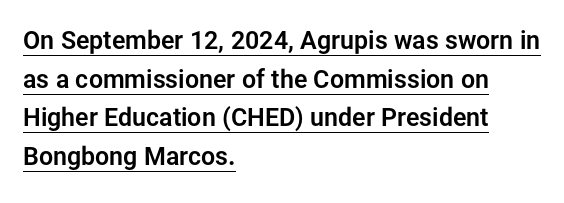
Each line starts at the same left margin while the right side varies. Compared with typical body copy, the letter spacing here is the same. Regarding leading, the lines here are spaced in the standard way. The letters stand upright; this is a roman face. The specimen includes a rule beneath the text block's lines.
